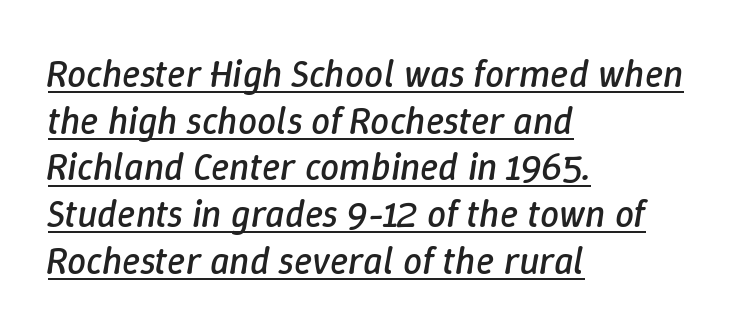
{"italic": "yes", "lean": "right", "slant_degrees": 9, "bold": "no", "weight": "regular", "width": "normal", "stroke_contrast": "low", "x_height": "medium", "monospaced": "no", "underline": "yes", "align": "left", "line_spacing_ratio": 1.23, "letter_spacing": "normal", "letter_spacing_em": 0.0, "glyph_px": 38}
